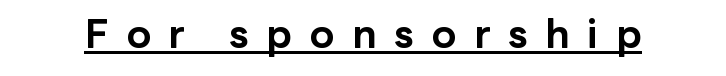
Q: Is the text bold? A: Yes.
Q: Is the text italic (slanted)? A: No, it is upright.
Q: Is the typeface a serif or a sans-serif typeface? A: Sans-serif.
Q: Is the text underlined? A: Yes.
Q: Is the spacing between letters normal or unusually wide? A: Unusually wide.
Q: Width (condensed, normal, or wide)? A: Normal.
Q: Stroke contrast? A: Low.
Q: x-height? A: Medium.
Q: Monospaced? A: No.
